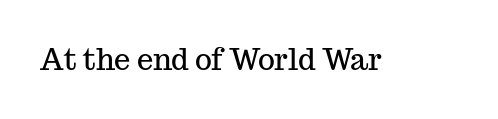
Looks like regular typesetting: each glyph gets only the width it needs. These lines are composed in type with serifs. Words float on clear page, feet unadorned. The rendering keeps characters at their native spacing.
